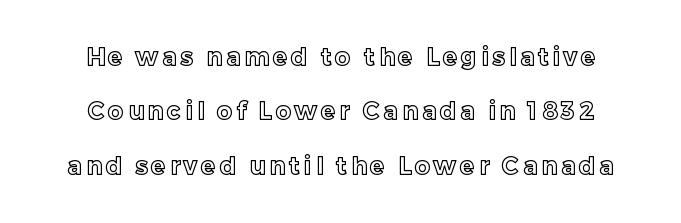
Q: Is the text italic (slanted)? A: No, it is upright.
Q: Is the text underlined? A: No.
Q: Is the spacing between lines tight, normal or loose? A: Loose.
